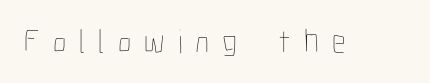
The image shows 34 px thin, condensed type, upright; set unusually wide letter spacing (+0.38 em), not underlined; low stroke contrast and a medium x-height.
